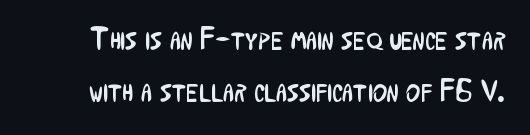
Rows of type keep a routine distance in the vertical direction. Type style note: lacks serifs. Style check: upright. The passage shown is typed in a proportional face where columns would drift. Nothing heavy about these letters — not bold at all.
